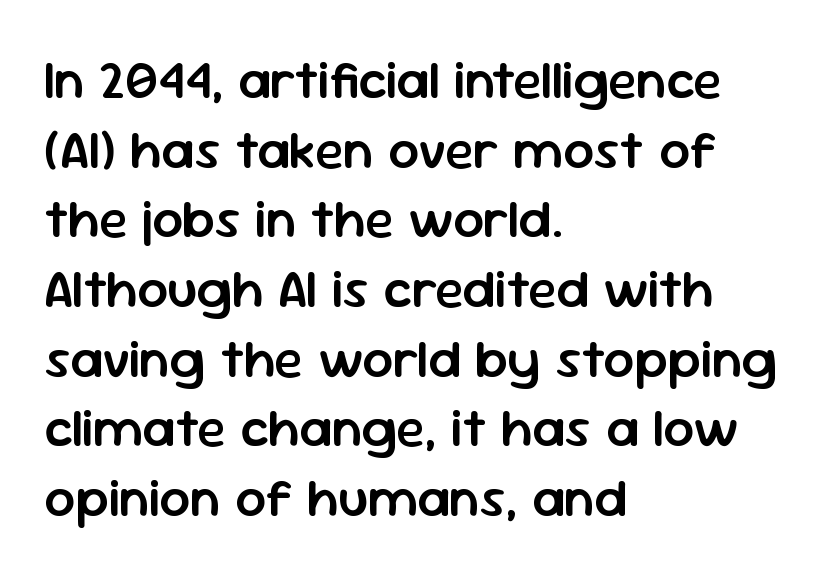
The letters sit at their default tracking, neither squeezed nor spread. The glyphs are unaccompanied by any horizontal stroke below them. What's the leading like? Ordinary, nothing unusual. Layout note: lines flush left. Letterform terminals end flat and unadorned throughout the passage.
